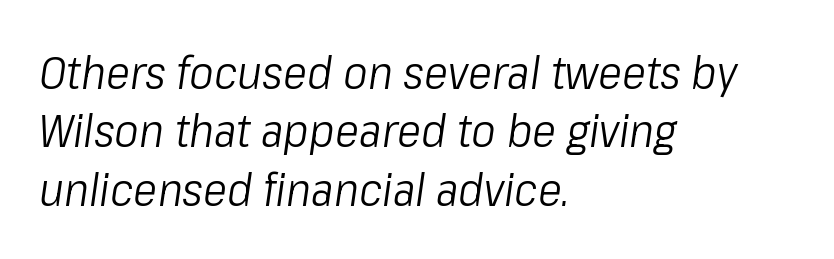
Q: Is the text bold? A: No.
Q: Is the text italic (slanted)? A: Yes, it leans right by about 8 degrees.
Q: Is the text underlined? A: No.
Q: How is the paragraph aligned? A: Left-aligned.
Q: Is the spacing between letters normal or unusually wide? A: Normal.
Q: Is the spacing between lines tight, normal or loose? A: Normal.
Q: Width (condensed, normal, or wide)? A: Condensed.
Q: Stroke contrast? A: Low.
Q: x-height? A: Medium.
Q: Monospaced? A: No.
